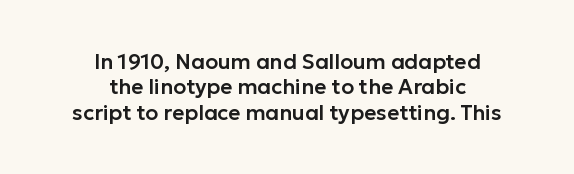
Q: Is the text italic (slanted)? A: No, it is upright.
Q: Is the text underlined? A: No.
Q: How is the paragraph aligned? A: Centered.
Q: Is the spacing between letters normal or unusually wide? A: Normal.
